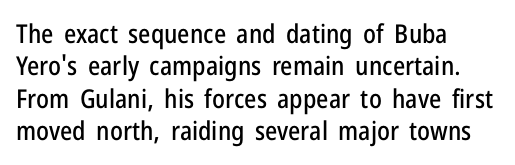
These lines sit exactly where default settings would place them. The letters stand upright; this is a roman face. Typeset ragged right — the left edge is the straight one. Just letters on the line, the space beneath them empty. Caption: standard tracking, unaltered.
